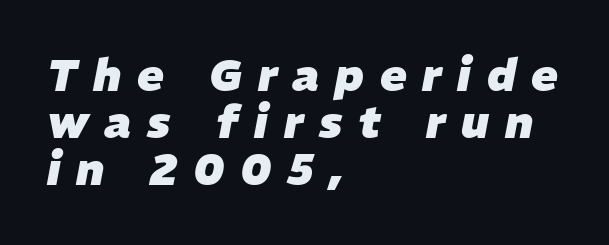
{"italic": "yes", "lean": "right", "slant_degrees": 11, "bold": "yes", "weight": "heavy", "width": "normal", "stroke_contrast": "low", "x_height": "medium", "monospaced": "no", "underline": "no", "align": "left", "line_spacing": "tight", "line_spacing_ratio": 1.07, "letter_spacing": "wide", "letter_spacing_em": 0.36, "glyph_px": 44}
